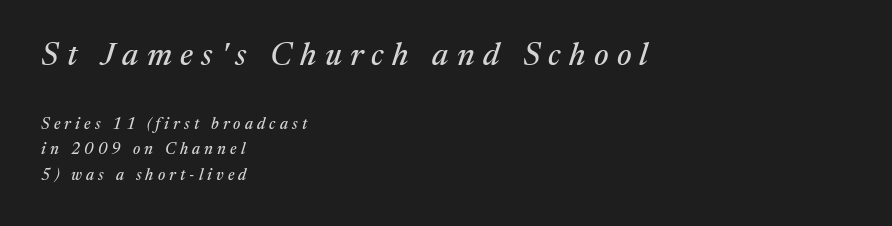
{"serif": "yes", "italic": "yes", "lean": "right", "slant_degrees": 17, "width": "normal", "stroke_contrast": "medium", "x_height": "medium", "monospaced": "no", "underline": "no", "align": "left", "line_spacing": "normal", "line_spacing_ratio": 1.58, "letter_spacing": "wide", "letter_spacing_em": 0.26, "larger_block": "first", "size_ratio": 2.0, "glyph_px": 32}
